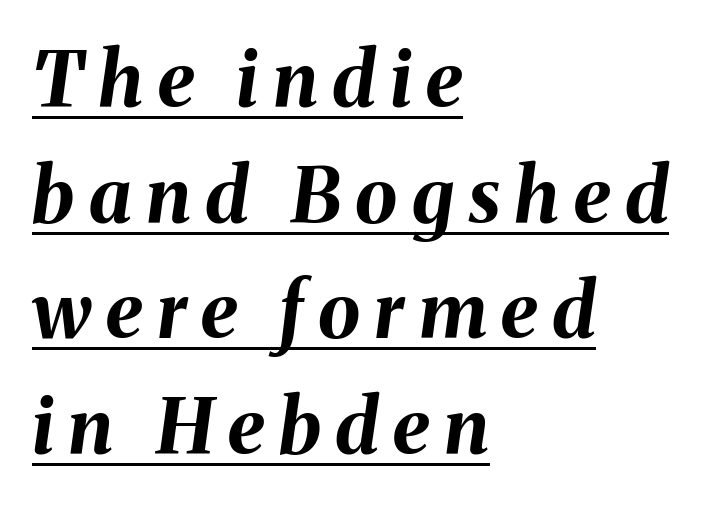
The image shows 76 px bold type, italic (leaning right); set left-aligned, normal line spacing (1.52x), underlined; medium stroke contrast and a medium x-height.
